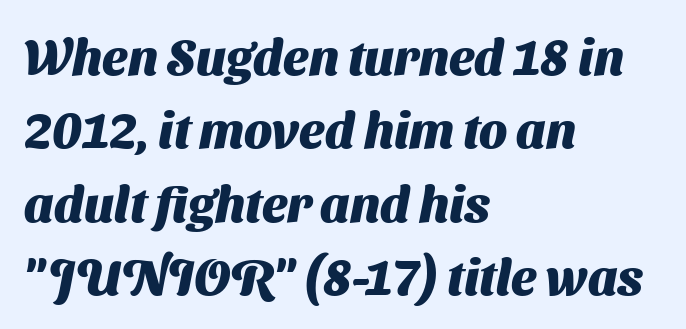
The image shows 50 px heavy sans-serif type; set left-aligned, normal line spacing (1.47x), normal letter spacing, not underlined; medium stroke contrast and a medium x-height.
